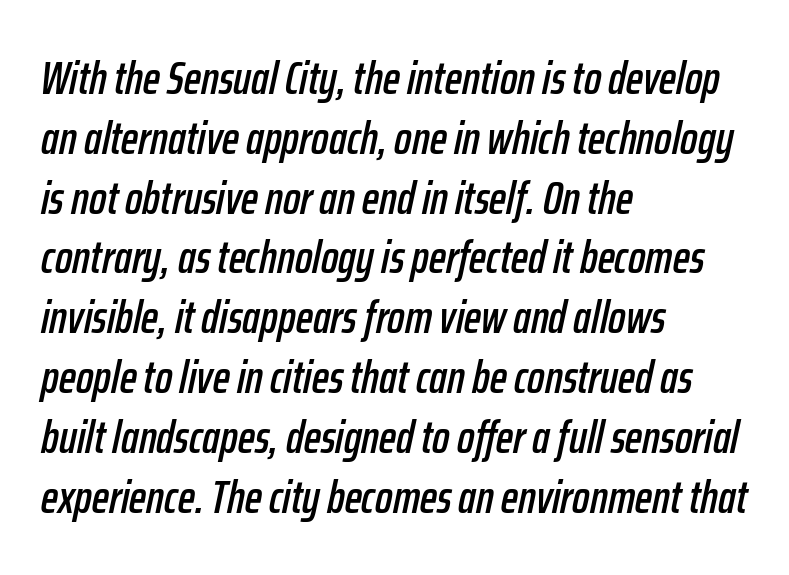
Q: Is the text italic (slanted)? A: Yes, it leans right by about 12 degrees.
Q: Is the text underlined? A: No.
Q: How is the paragraph aligned? A: Left-aligned.
Q: Is the spacing between letters normal or unusually wide? A: Normal.
Q: Is the spacing between lines tight, normal or loose? A: Normal.
Q: Width (condensed, normal, or wide)? A: Condensed.
Q: Stroke contrast? A: Low.
Q: x-height? A: Medium.
Q: Monospaced? A: No.
